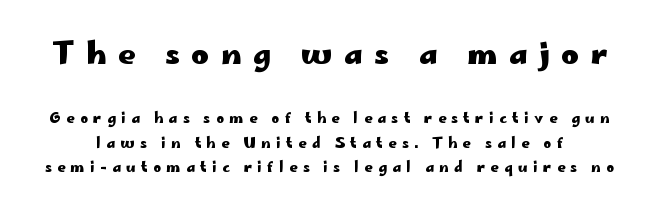
The image shows 30 px heavy, wide sans-serif type, upright; set line spacing 1.75x, unusually wide letter spacing (+0.39 em), not underlined; the first (top) block is 2.14x larger; low stroke contrast and a small x-height.
